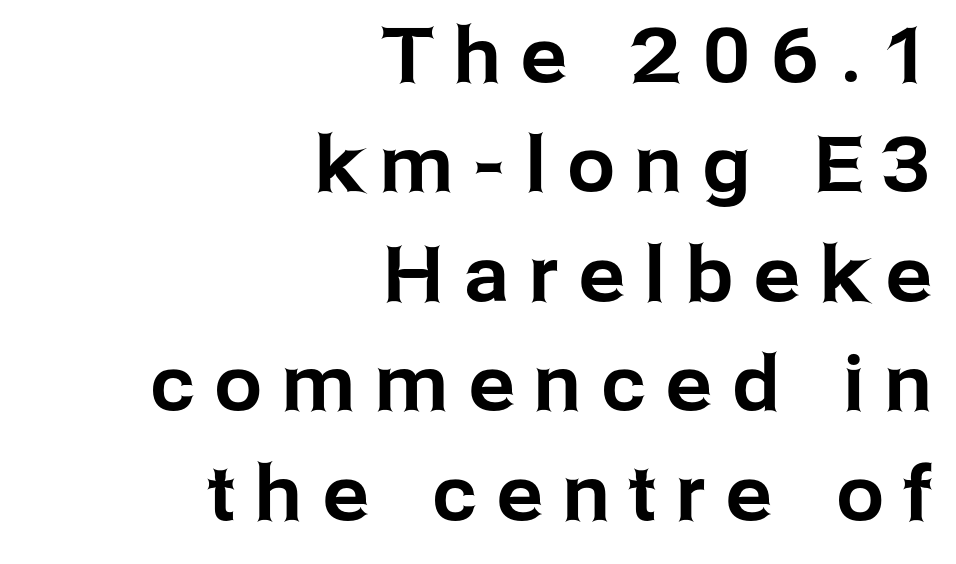
The image shows 76 px sans-serif type, upright; set right-aligned, normal line spacing (1.44x), unusually wide letter spacing (+0.27 em), not underlined; low stroke contrast and a medium x-height.
